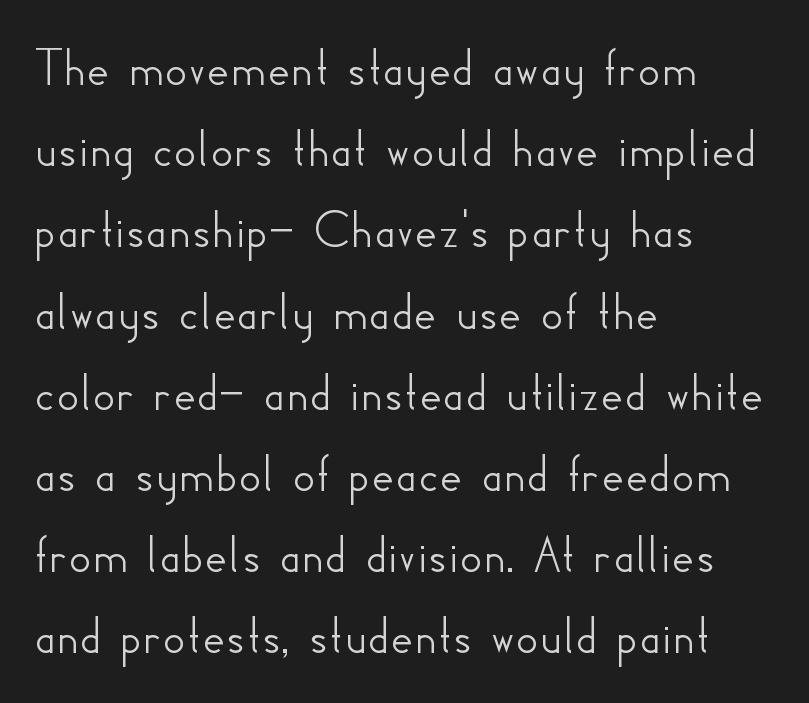
The image shows 56 px sans-serif type, upright; set left-aligned, normal line spacing (1.45x), normal letter spacing, not underlined; low stroke contrast and a small x-height.
